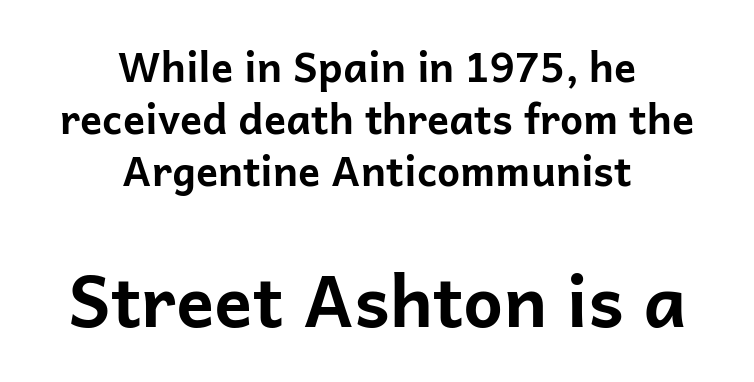
No feet cap the strokes, marking this as sans-serif type. The passage shown is typed in a proportional face where columns would drift. If you squint, the bottom block still reads clearly — it's the larger of the two. If you measured baseline to baseline, you'd find a middling distance. The letters stand straight up with perfectly vertical stems. Decoration check: the copy has no underline.
